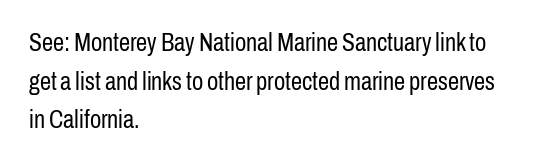
{"italic": "no", "bold": "no", "underline": "no", "align": "left", "line_spacing": "normal", "line_spacing_ratio": 1.55, "letter_spacing": "normal", "letter_spacing_em": 0.0, "glyph_px": 25}
